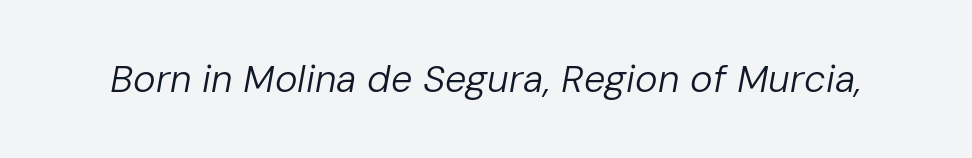
Quick note: underline off. Nothing heavy about these letters — not bold at all. You could not count columns in this text — the font is proportionally spaced. Words appear dense and cohesive because spacing is normal. It's the slanting kind of type.
